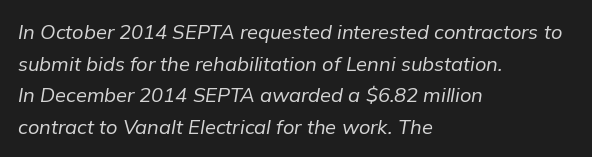
{"italic": "yes", "lean": "right", "slant_degrees": 9, "bold": "no", "underline": "no", "align": "left", "line_spacing": "normal", "line_spacing_ratio": 1.58, "letter_spacing": "normal", "letter_spacing_em": 0.0, "glyph_px": 20}
